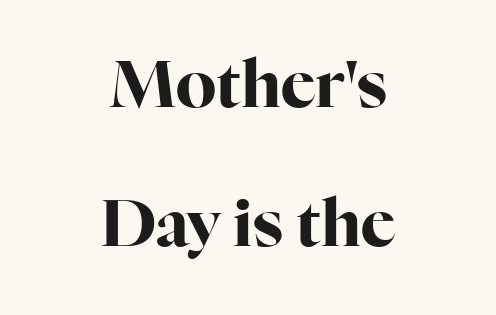
The image shows 65 px bold serif type, upright; set centered, loose line spacing (2.14x), normal letter spacing, not underlined; high stroke contrast and a medium x-height.
